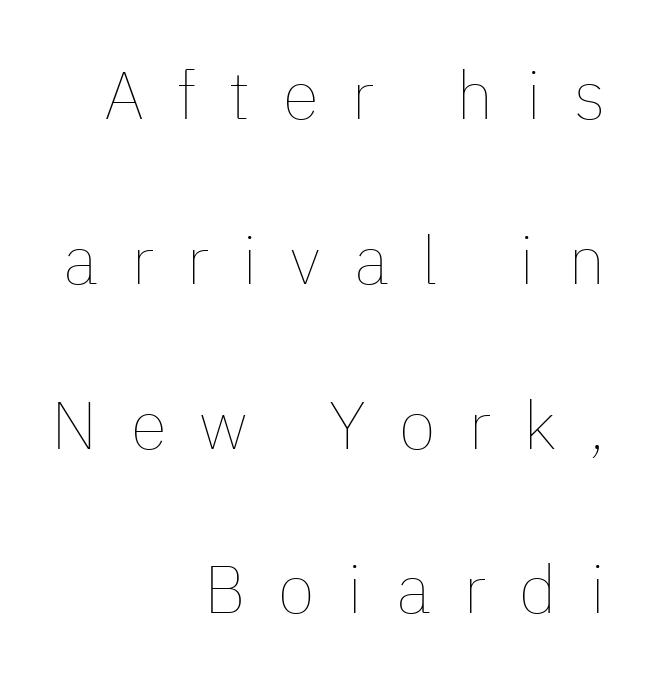
Vertical spacing — loose. Words appear elongated and porous because spacing is wide. Visually the block forms a straight wall on the right and a jagged coastline on the left. Bold? No — there's no thickening of the strokes. A typesetter would call this proportional, since set widths differ per character.
